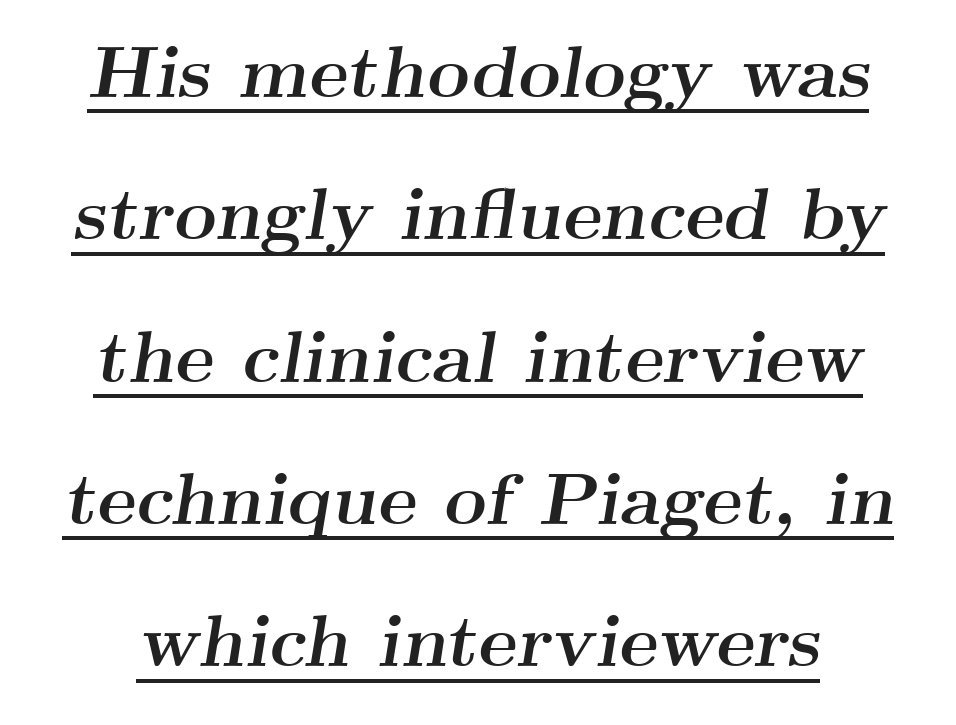
Q: Is the text bold? A: Yes.
Q: Is the text italic (slanted)? A: Yes, it leans right by about 9 degrees.
Q: Is the typeface a serif or a sans-serif typeface? A: Serif.
Q: Is the text underlined? A: Yes.
Q: Is the spacing between letters normal or unusually wide? A: Normal.
Q: Is the spacing between lines tight, normal or loose? A: Loose.
Q: Width (condensed, normal, or wide)? A: Wide.
Q: Stroke contrast? A: Medium.
Q: x-height? A: Small.
Q: Monospaced? A: No.
